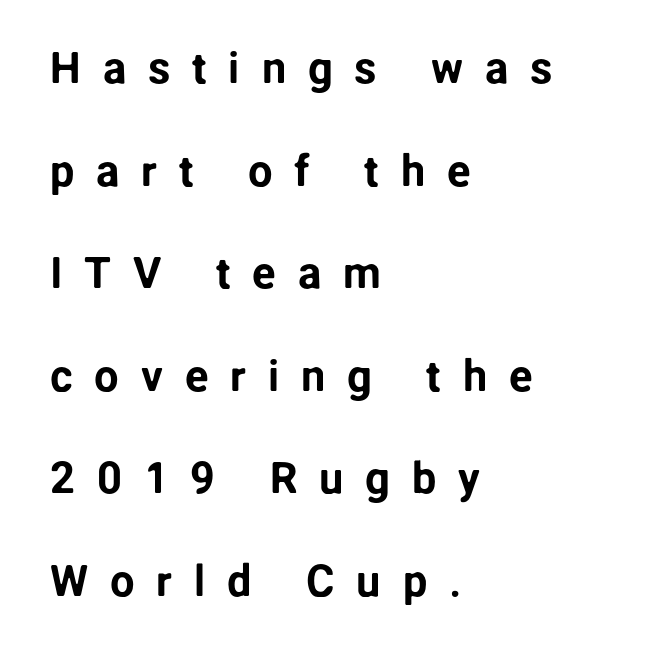
One-word summary of the alignment: left. Honestly, the rows look like they've been pulled way apart. The face used here is a sans, in the tradition of grotesques and geometrics. Character widths vary here, with narrow letters taking less room than wide ones.
